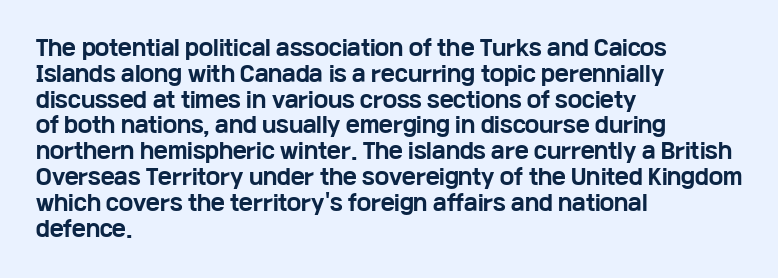
The image shows 21 px bold type, upright; set left-aligned, line spacing 1.23x, normal letter spacing, not underlined.
